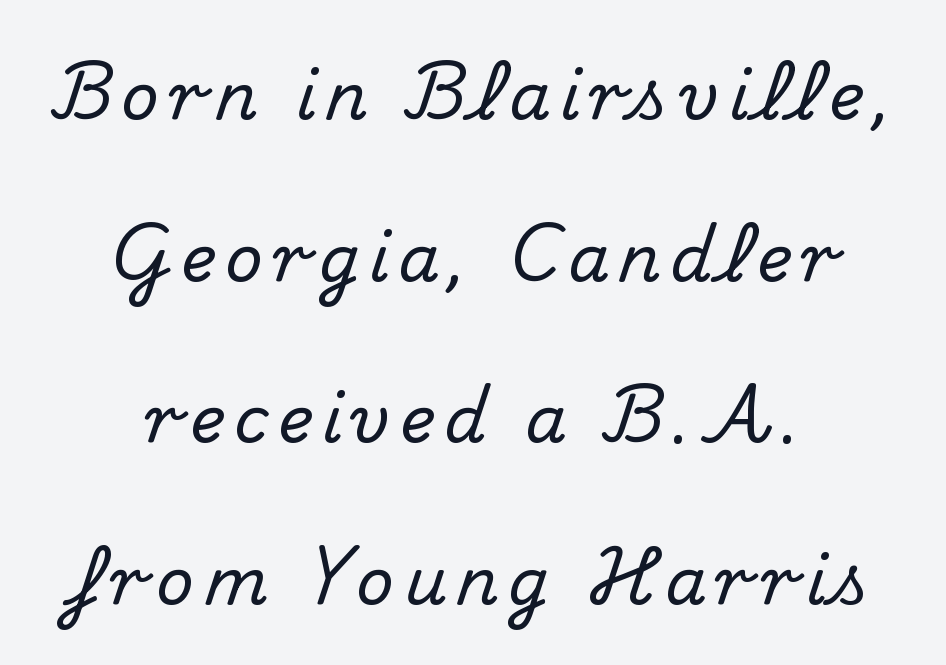
{"serif": "yes", "width": "normal", "stroke_contrast": "medium", "x_height": "small", "monospaced": "no", "underline": "no", "align": "center", "line_spacing": "loose", "line_spacing_ratio": 2.45, "glyph_px": 66}
